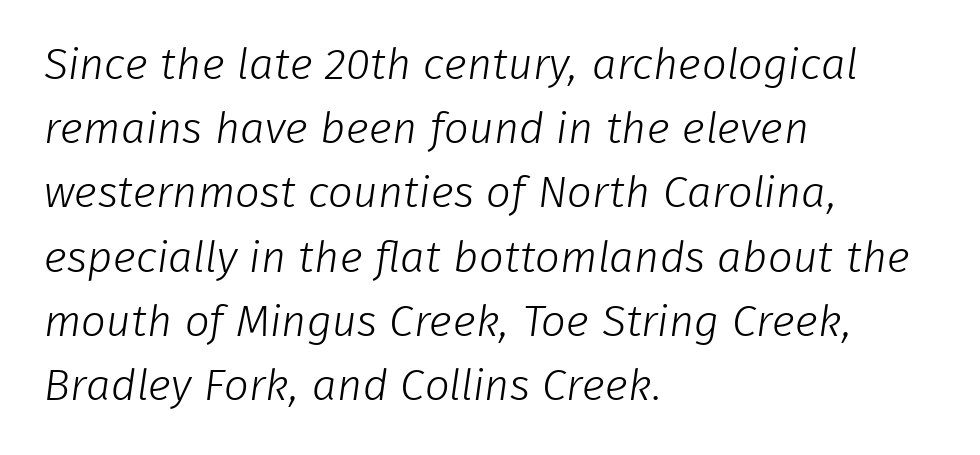
{"serif": "no", "bold": "no", "weight": "light", "width": "normal", "stroke_contrast": "low", "x_height": "medium", "monospaced": "no", "underline": "no", "align": "left", "line_spacing": "normal", "line_spacing_ratio": 1.46, "letter_spacing": "normal", "letter_spacing_em": 0.0, "glyph_px": 44}
